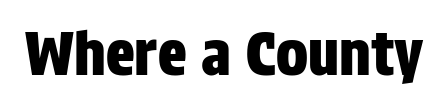
{"serif": "no", "italic": "no", "width": "condensed", "stroke_contrast": "low", "x_height": "large", "monospaced": "no", "underline": "no", "letter_spacing": "normal", "letter_spacing_em": 0.0, "glyph_px": 60}
